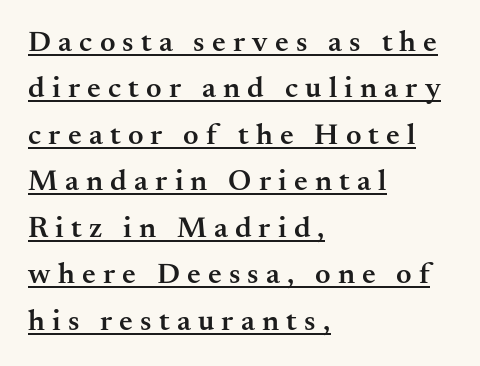
Q: Is the text bold? A: Semi-bold.
Q: Is the text italic (slanted)? A: No, it is upright.
Q: Is the typeface a serif or a sans-serif typeface? A: Serif.
Q: Is the text underlined? A: Yes.
Q: How is the paragraph aligned? A: Left-aligned.
Q: Is the spacing between letters normal or unusually wide? A: Unusually wide.
Q: Is the spacing between lines tight, normal or loose? A: Normal.
Q: Width (condensed, normal, or wide)? A: Normal.
Q: Stroke contrast? A: Medium.
Q: x-height? A: Small.
Q: Monospaced? A: No.
